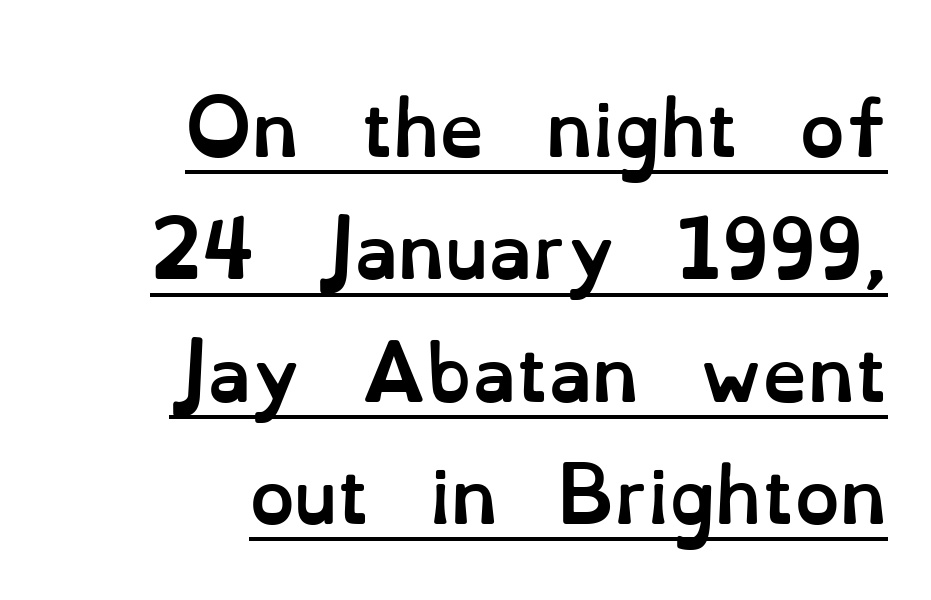
{"italic": "no", "bold": "yes", "weight": "semibold", "width": "normal", "stroke_contrast": "low", "x_height": "small", "monospaced": "no", "underline": "yes", "align": "right", "line_spacing": "normal", "line_spacing_ratio": 1.7, "letter_spacing": "normal", "letter_spacing_em": 0.0, "glyph_px": 72}
